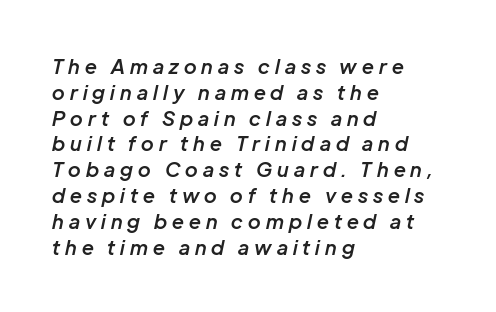
The image shows 20 px text type, italic (leaning right); set left-aligned, normal line spacing (1.29x), unusually wide letter spacing (+0.26 em), not underlined.
